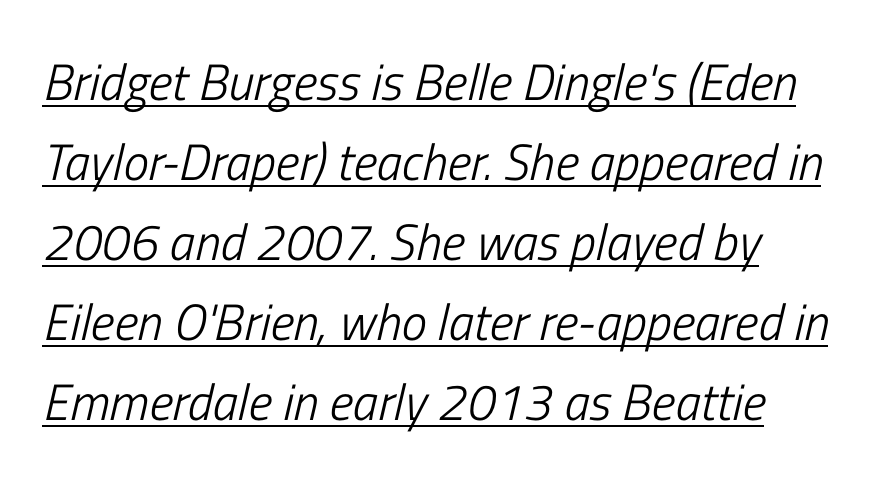
Q: Is the text bold? A: No.
Q: Is the text italic (slanted)? A: Yes, it leans right by about 13 degrees.
Q: Is the text underlined? A: Yes.
Q: How is the paragraph aligned? A: Left-aligned.
Q: Is the spacing between letters normal or unusually wide? A: Normal.
Q: Is the spacing between lines tight, normal or loose? A: Normal.
Q: Width (condensed, normal, or wide)? A: Condensed.
Q: Stroke contrast? A: Low.
Q: x-height? A: Medium.
Q: Monospaced? A: No.
